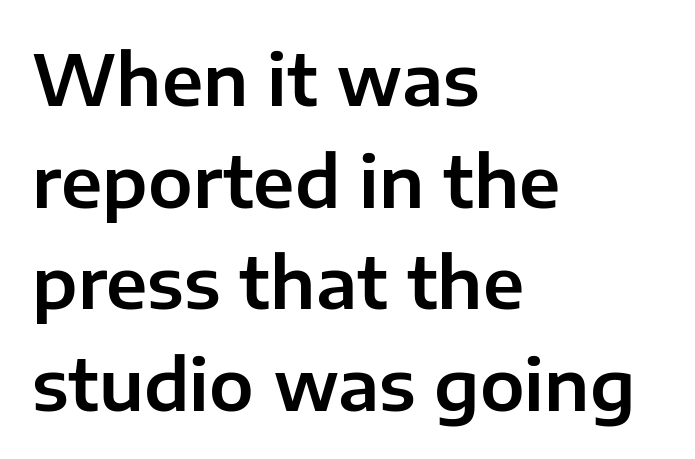
{"serif": "no", "italic": "no", "width": "normal", "stroke_contrast": "low", "x_height": "medium", "monospaced": "no", "underline": "no", "align": "left", "line_spacing": "normal", "line_spacing_ratio": 1.43, "letter_spacing": "normal", "letter_spacing_em": 0.0, "glyph_px": 71}
